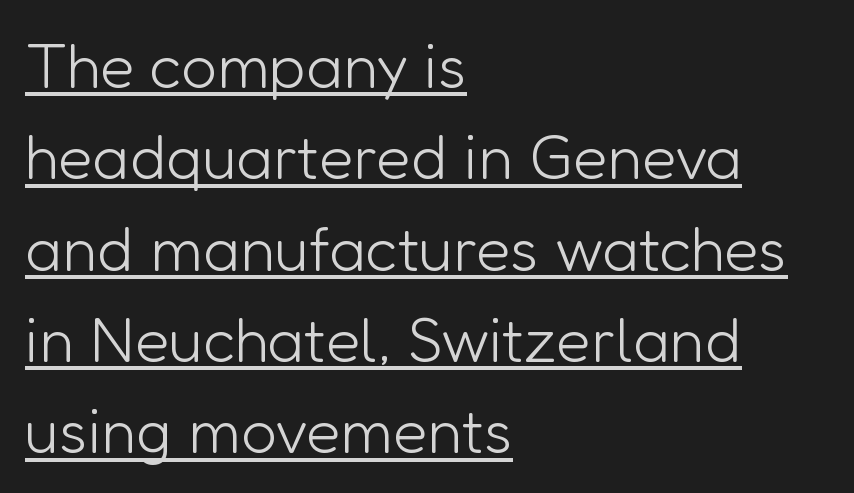
Q: Is the text bold? A: No.
Q: Is the text italic (slanted)? A: No, it is upright.
Q: Is the typeface a serif or a sans-serif typeface? A: Sans-serif.
Q: Is the text underlined? A: Yes.
Q: How is the paragraph aligned? A: Left-aligned.
Q: Is the spacing between letters normal or unusually wide? A: Normal.
Q: Is the spacing between lines tight, normal or loose? A: Normal.
Q: Width (condensed, normal, or wide)? A: Normal.
Q: Stroke contrast? A: Low.
Q: x-height? A: Medium.
Q: Monospaced? A: No.
